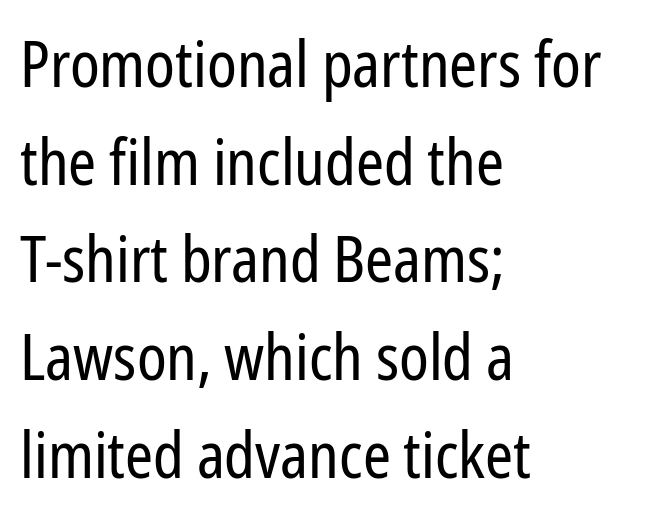
Q: Is the text bold? A: No.
Q: Is the text italic (slanted)? A: No, it is upright.
Q: Is the typeface a serif or a sans-serif typeface? A: Sans-serif.
Q: Is the text underlined? A: No.
Q: How is the paragraph aligned? A: Left-aligned.
Q: Is the spacing between letters normal or unusually wide? A: Normal.
Q: Is the spacing between lines tight, normal or loose? A: Normal.
Q: Width (condensed, normal, or wide)? A: Condensed.
Q: Stroke contrast? A: Low.
Q: x-height? A: Medium.
Q: Monospaced? A: No.
